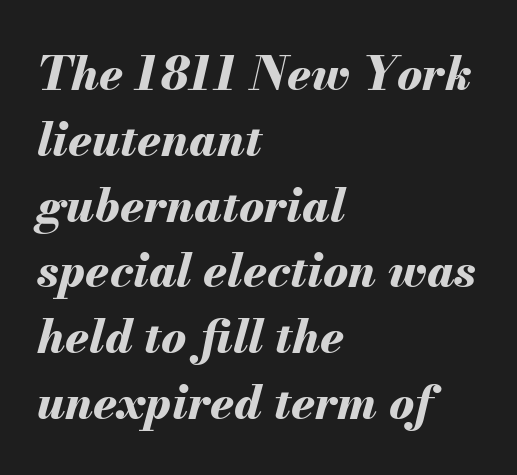
Q: Is the text bold? A: Yes.
Q: Is the text italic (slanted)? A: Yes, it leans right by about 13 degrees.
Q: Is the text underlined? A: No.
Q: How is the paragraph aligned? A: Left-aligned.
Q: Is the spacing between letters normal or unusually wide? A: Normal.
Q: Is the spacing between lines tight, normal or loose? A: Normal.
Q: Width (condensed, normal, or wide)? A: Normal.
Q: Stroke contrast? A: Medium.
Q: x-height? A: Small.
Q: Monospaced? A: No.
